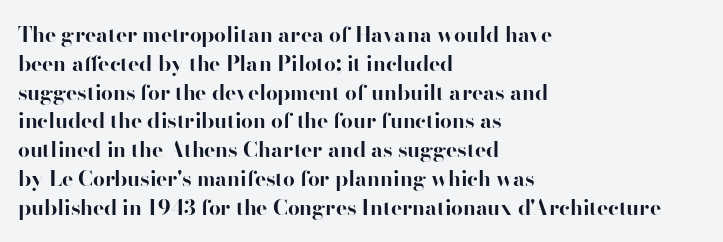
Q: Is the text bold? A: Yes.
Q: Is the text italic (slanted)? A: No, it is upright.
Q: Is the text underlined? A: No.
Q: How is the paragraph aligned? A: Left-aligned.
Q: Is the spacing between letters normal or unusually wide? A: Normal.
Q: Is the spacing between lines tight, normal or loose? A: Normal.
